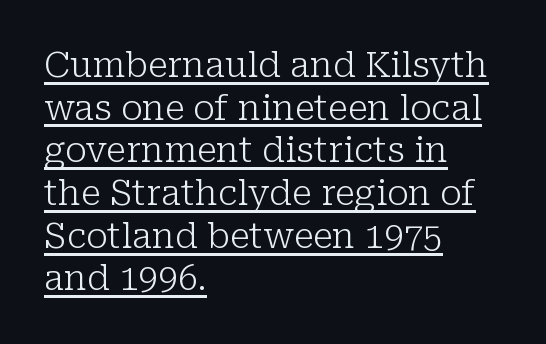
The image shows 35 px light serif type, upright; set left-aligned, line spacing 1.22x, normal letter spacing, underlined; low stroke contrast and a medium x-height.
